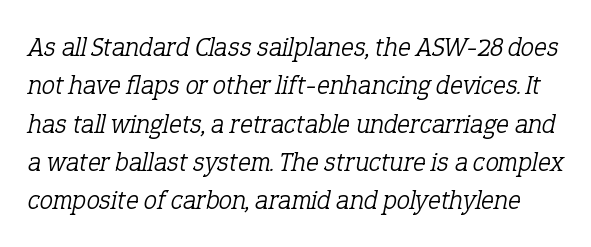
Q: Is the text bold? A: No.
Q: Is the text italic (slanted)? A: Yes, it leans right by about 12 degrees.
Q: Is the text underlined? A: No.
Q: Is the spacing between letters normal or unusually wide? A: Normal.
Q: Is the spacing between lines tight, normal or loose? A: Normal.
